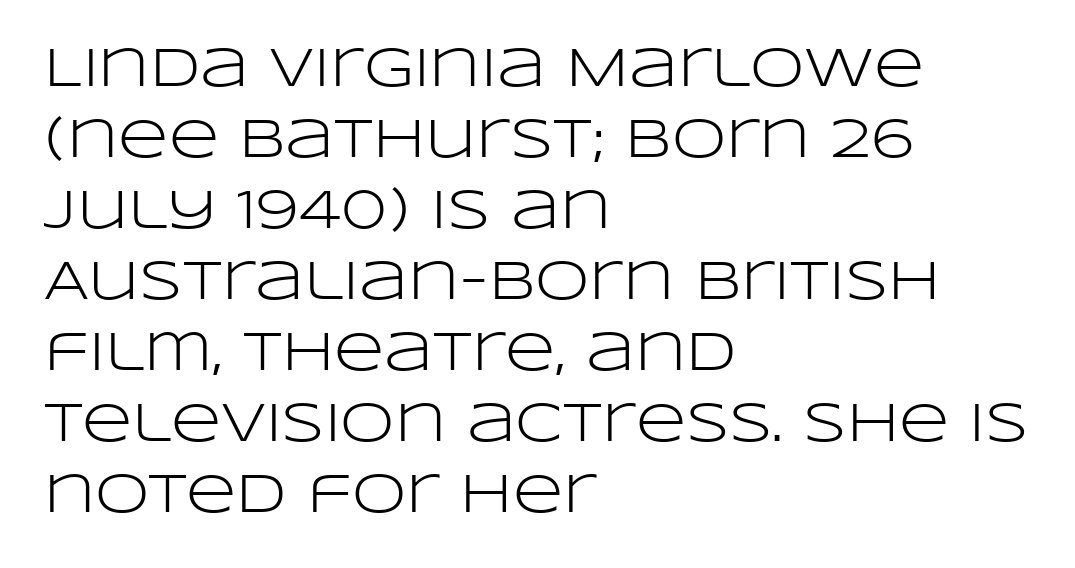
{"serif": "no", "italic": "no", "bold": "no", "weight": "light", "width": "wide", "stroke_contrast": "low", "x_height": "large", "monospaced": "no", "underline": "no", "align": "left", "line_spacing": "normal", "line_spacing_ratio": 1.29, "letter_spacing": "normal", "letter_spacing_em": 0.0, "glyph_px": 55}
